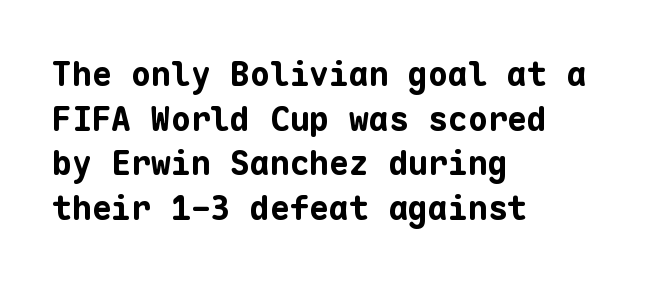
Q: Is the text bold? A: Yes.
Q: Is the text italic (slanted)? A: No, it is upright.
Q: Is the typeface a serif or a sans-serif typeface? A: Sans-serif.
Q: Is the text underlined? A: No.
Q: How is the paragraph aligned? A: Left-aligned.
Q: Is the spacing between letters normal or unusually wide? A: Normal.
Q: Is the spacing between lines tight, normal or loose? A: Normal.
Q: Width (condensed, normal, or wide)? A: Normal.
Q: Stroke contrast? A: Low.
Q: x-height? A: Medium.
Q: Monospaced? A: Yes.
